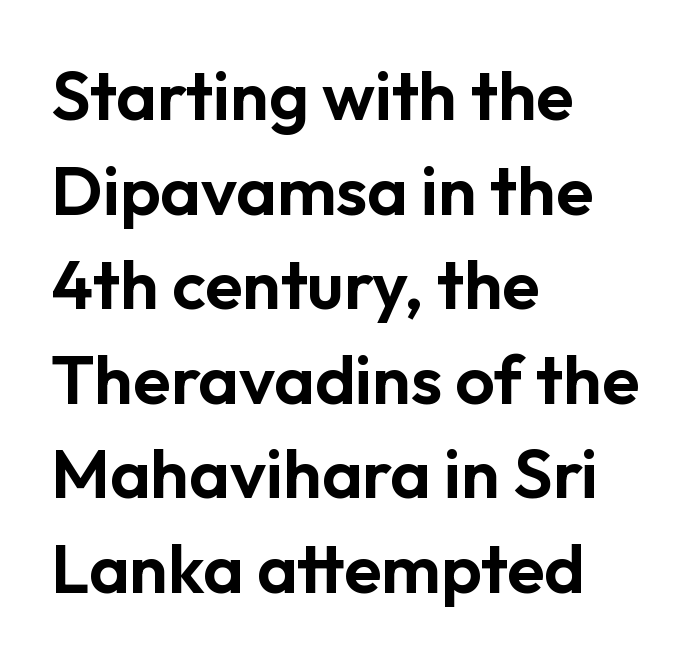
What kind of face is this? One without serifs — a sans. Caption: standard tracking, unaltered. Does the leading feel generous? No, just average. The font's upright variant was chosen for this text.
